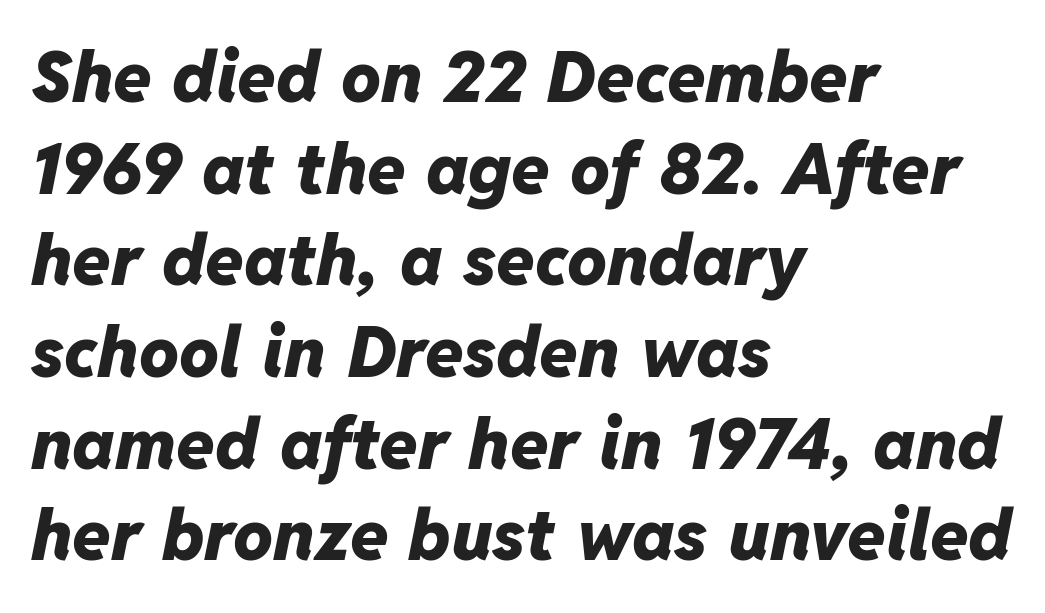
{"italic": "yes", "lean": "right", "slant_degrees": 11, "bold": "yes", "weight": "heavy", "width": "normal", "stroke_contrast": "low", "x_height": "medium", "monospaced": "no", "underline": "no", "align": "left", "line_spacing": "normal", "line_spacing_ratio": 1.31, "letter_spacing": "normal", "letter_spacing_em": 0.0, "glyph_px": 70}
